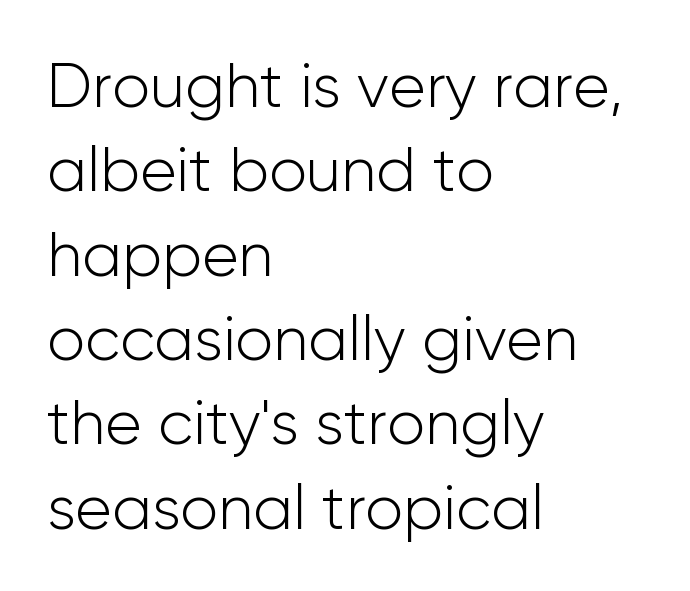
{"serif": "no", "italic": "no", "bold": "no", "weight": "light", "width": "normal", "stroke_contrast": "low", "x_height": "medium", "monospaced": "no", "underline": "no", "align": "left", "line_spacing": "normal", "line_spacing_ratio": 1.36, "letter_spacing": "normal", "letter_spacing_em": 0.0, "glyph_px": 62}
